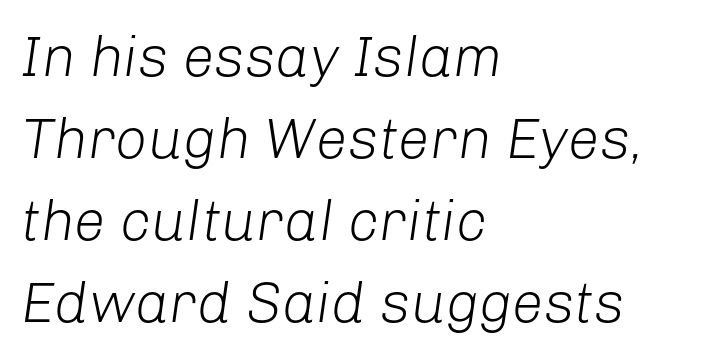
{"italic": "yes", "lean": "right", "slant_degrees": 8, "bold": "no", "weight": "light", "width": "normal", "stroke_contrast": "low", "x_height": "medium", "monospaced": "no", "underline": "no", "align": "left", "line_spacing": "normal", "line_spacing_ratio": 1.44, "letter_spacing": "normal", "letter_spacing_em": 0.0, "glyph_px": 57}
